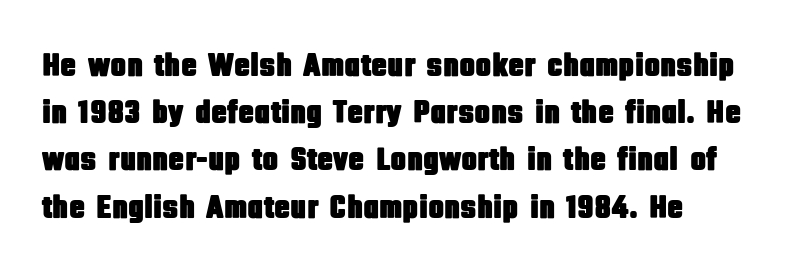
Q: Is the text italic (slanted)? A: No, it is upright.
Q: Is the typeface a serif or a sans-serif typeface? A: Sans-serif.
Q: Is the text underlined? A: No.
Q: Is the spacing between letters normal or unusually wide? A: Normal.
Q: Is the spacing between lines tight, normal or loose? A: Normal.
Q: Width (condensed, normal, or wide)? A: Condensed.
Q: Stroke contrast? A: Low.
Q: x-height? A: Large.
Q: Monospaced? A: No.
